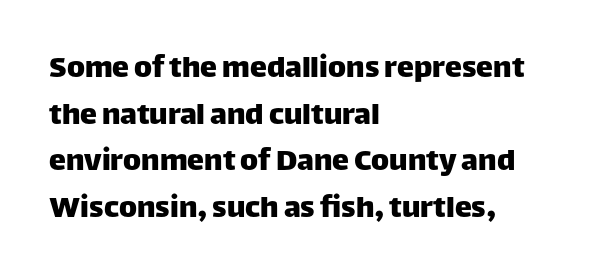
{"serif": "no", "italic": "no", "width": "normal", "stroke_contrast": "low", "x_height": "large", "monospaced": "no", "underline": "no", "align": "left", "line_spacing": "normal", "line_spacing_ratio": 1.37, "letter_spacing": "normal", "letter_spacing_em": 0.0, "glyph_px": 34}
